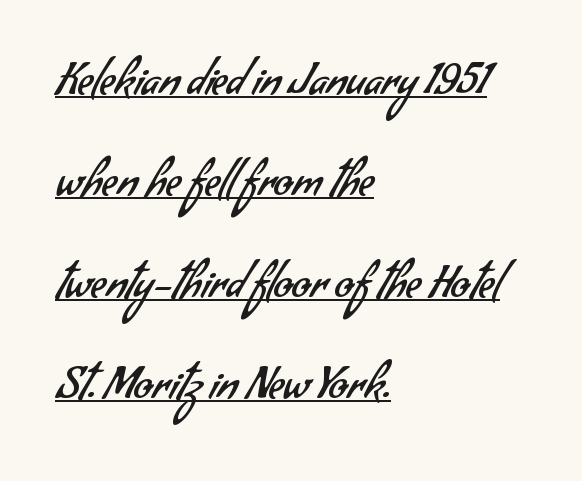
{"serif": "no", "bold": "no", "weight": "regular", "width": "normal", "stroke_contrast": "low", "x_height": "small", "monospaced": "no", "underline": "yes", "align": "left", "line_spacing": "loose", "line_spacing_ratio": 2.36, "letter_spacing": "normal", "letter_spacing_em": 0.0, "glyph_px": 43}
